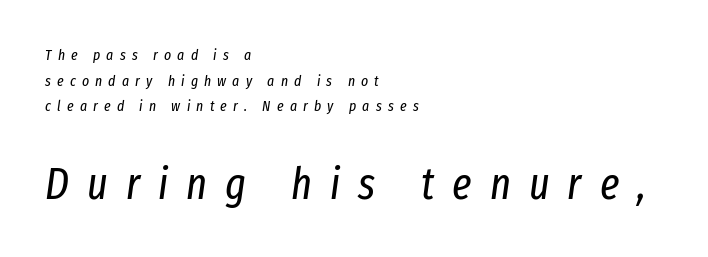
Q: Is the text bold? A: No.
Q: Is the text italic (slanted)? A: Yes, it leans right by about 8 degrees.
Q: Is the text underlined? A: No.
Q: How is the paragraph aligned? A: Left-aligned.
Q: Is the spacing between letters normal or unusually wide? A: Unusually wide.
Q: Which block of text is set in a larger size, the first (top) or the second (bottom)? A: The second (bottom) one.
Q: Width (condensed, normal, or wide)? A: Condensed.
Q: Stroke contrast? A: Low.
Q: x-height? A: Medium.
Q: Monospaced? A: No.
